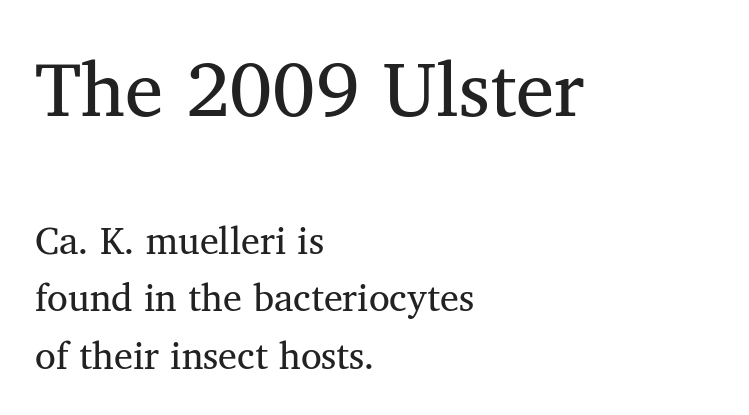
{"serif": "yes", "bold": "no", "weight": "regular", "width": "normal", "stroke_contrast": "medium", "x_height": "medium", "monospaced": "no", "underline": "no", "align": "left", "line_spacing": "normal", "line_spacing_ratio": 1.52, "letter_spacing": "normal", "letter_spacing_em": 0.0, "larger_block": "first", "size_ratio": 2.03, "glyph_px": 77}
